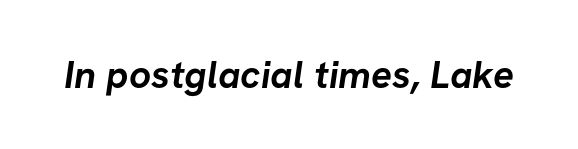
The image shows 39 px semibold sans-serif type; set normal letter spacing, not underlined; low stroke contrast and a medium x-height.
